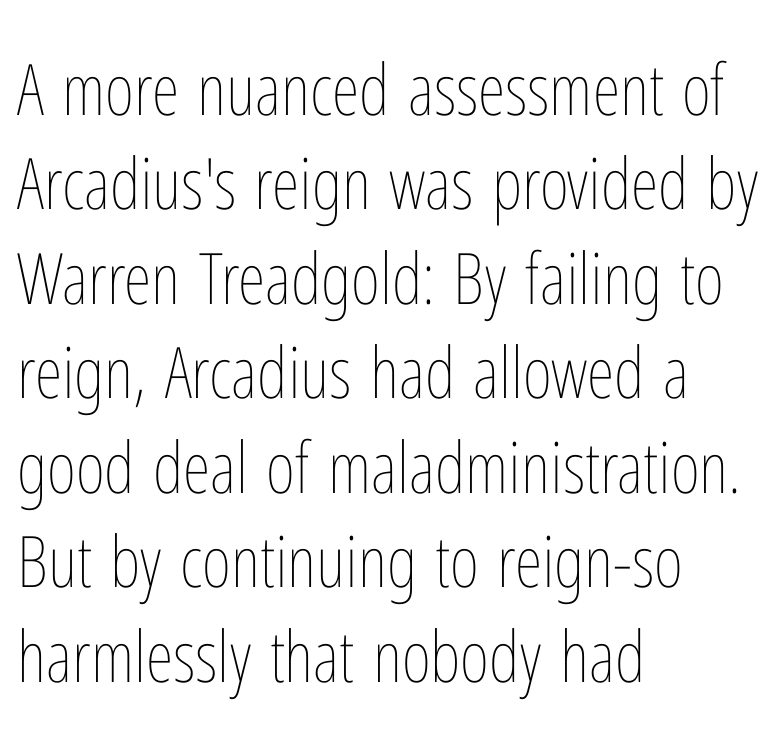
{"italic": "no", "bold": "no", "weight": "thin", "width": "condensed", "stroke_contrast": "low", "x_height": "medium", "monospaced": "no", "underline": "no", "align": "left", "line_spacing": "normal", "line_spacing_ratio": 1.33, "letter_spacing": "normal", "letter_spacing_em": 0.0, "glyph_px": 71}
